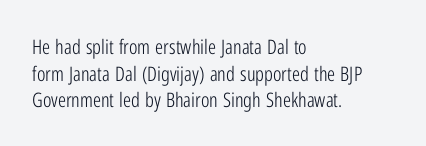
{"italic": "no", "bold": "no", "underline": "no", "align": "left", "line_spacing": "normal", "line_spacing_ratio": 1.33, "letter_spacing": "normal", "letter_spacing_em": 0.0, "glyph_px": 20}
